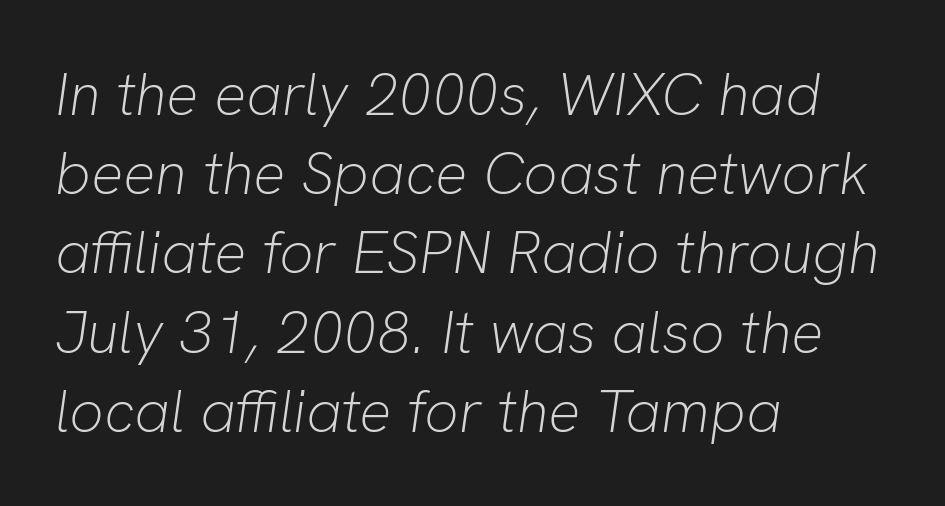
Q: Is the text bold? A: No.
Q: Is the text italic (slanted)? A: Yes, it leans right by about 8 degrees.
Q: Is the text underlined? A: No.
Q: How is the paragraph aligned? A: Left-aligned.
Q: Is the spacing between letters normal or unusually wide? A: Normal.
Q: Is the spacing between lines tight, normal or loose? A: Normal.
Q: Width (condensed, normal, or wide)? A: Normal.
Q: Stroke contrast? A: Low.
Q: x-height? A: Medium.
Q: Monospaced? A: No.
